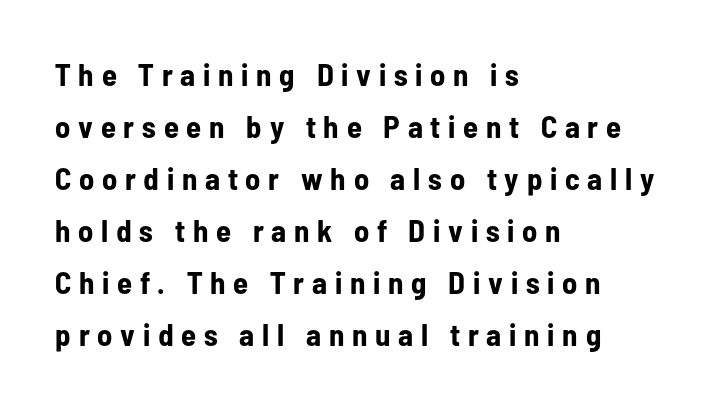
The image shows 31 px bold, condensed sans-serif type, upright; set left-aligned, normal line spacing (1.68x), unusually wide letter spacing (+0.25 em), not underlined; low stroke contrast and a medium x-height.
